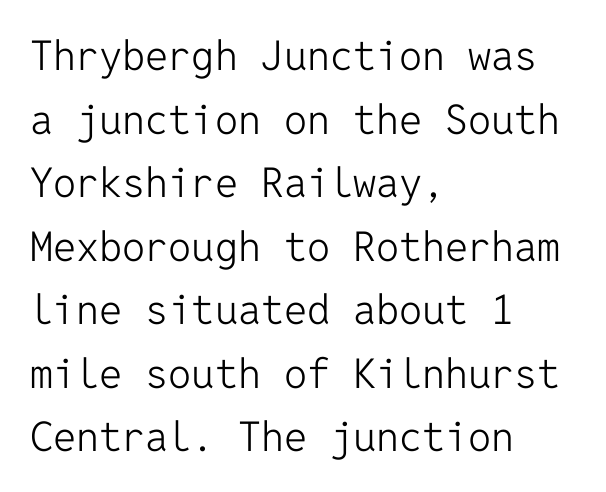
The weight would be labelled regular, book, light, or lighter still. Is there any slant? The stems are plumb. Spacing between characters is what you'd get straight out of the box. Horizontal bands of white between lines are of average thickness. Serifs: no, the terminals of the letterforms are clean. Anything drawn beneath the words? Only blank space.
